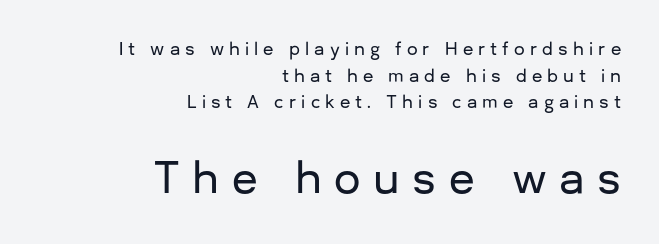
Q: Is the text italic (slanted)? A: No, it is upright.
Q: Is the typeface a serif or a sans-serif typeface? A: Sans-serif.
Q: Is the text underlined? A: No.
Q: How is the paragraph aligned? A: Right-aligned.
Q: Is the spacing between letters normal or unusually wide? A: Unusually wide.
Q: Is the spacing between lines tight, normal or loose? A: Normal.
Q: Which block of text is set in a larger size, the first (top) or the second (bottom)? A: The second (bottom) one.
Q: Width (condensed, normal, or wide)? A: Normal.
Q: Stroke contrast? A: Low.
Q: x-height? A: Medium.
Q: Monospaced? A: No.
